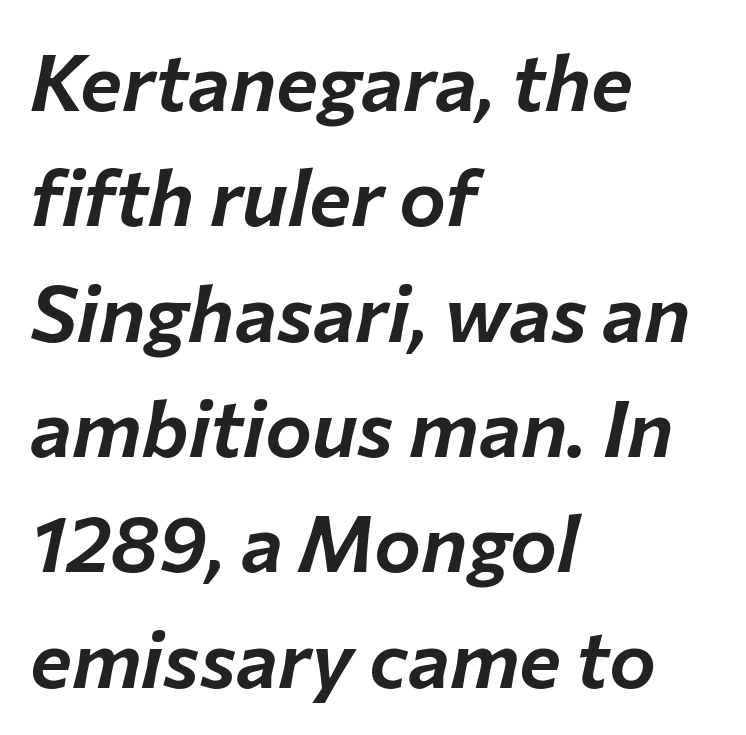
{"italic": "yes", "lean": "right", "slant_degrees": 12, "width": "normal", "stroke_contrast": "low", "x_height": "medium", "monospaced": "no", "underline": "no", "align": "left", "line_spacing": "normal", "line_spacing_ratio": 1.46, "letter_spacing": "normal", "letter_spacing_em": 0.0, "glyph_px": 79}
